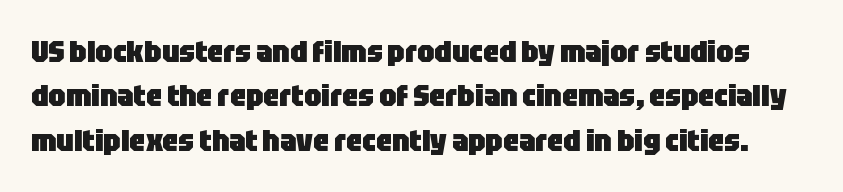
The image shows 31 px heavy, condensed sans-serif type, upright; set normal line spacing (1.43x), normal letter spacing, not underlined; low stroke contrast and a large x-height.
